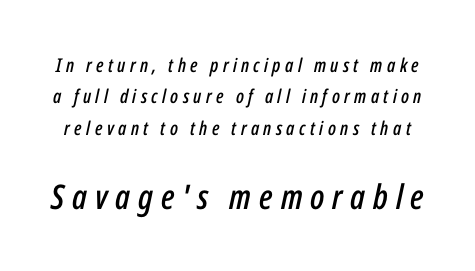
The space directly below the letters is spotless. Does extra space separate the letters? Yes, quite a lot of it. The rows are spaced the way most documents space them. Observe the lean: these are italic letterforms.
